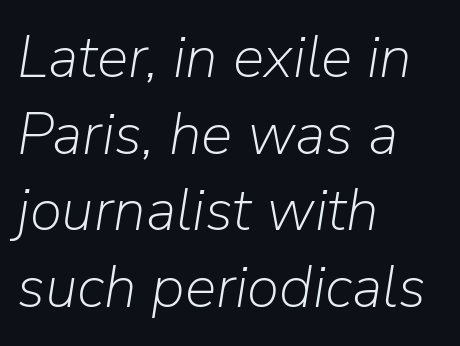
The letterforms sit at book weight or below. The lines in this sample share a left origin and differ only in where they stop. Notice how the stems are inclined rather than vertical — that's the hallmark of italics. Each word holds together tightly as a unit, with standard inter-letter gaps.
